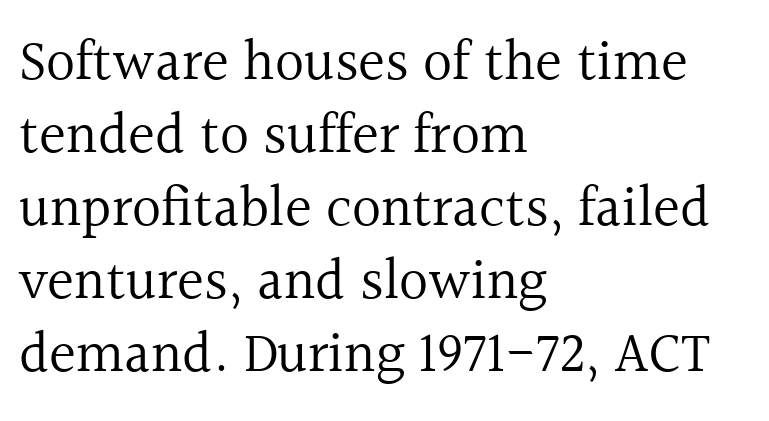
Q: Is the text bold? A: No.
Q: Is the text italic (slanted)? A: No, it is upright.
Q: Is the typeface a serif or a sans-serif typeface? A: Serif.
Q: Is the text underlined? A: No.
Q: How is the paragraph aligned? A: Left-aligned.
Q: Is the spacing between letters normal or unusually wide? A: Normal.
Q: Is the spacing between lines tight, normal or loose? A: Normal.
Q: Width (condensed, normal, or wide)? A: Normal.
Q: x-height? A: Medium.
Q: Monospaced? A: No.
